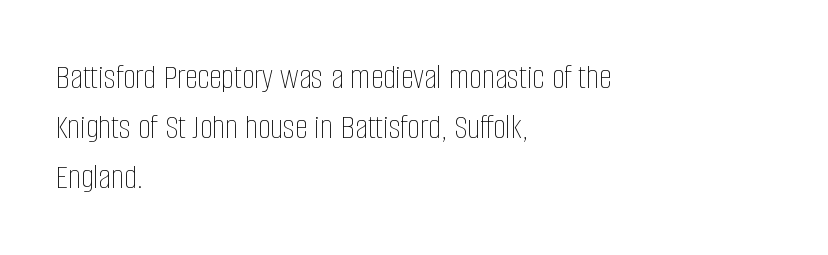
The image shows 36 px thin, condensed type, upright; set left-aligned, normal line spacing (1.39x), normal letter spacing, not underlined; low stroke contrast and a large x-height.
